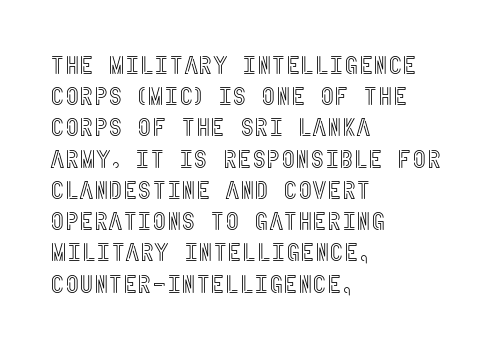
{"italic": "no", "underline": "no", "align": "left", "line_spacing": "normal", "line_spacing_ratio": 1.25, "letter_spacing": "normal", "letter_spacing_em": 0.0, "glyph_px": 25}
